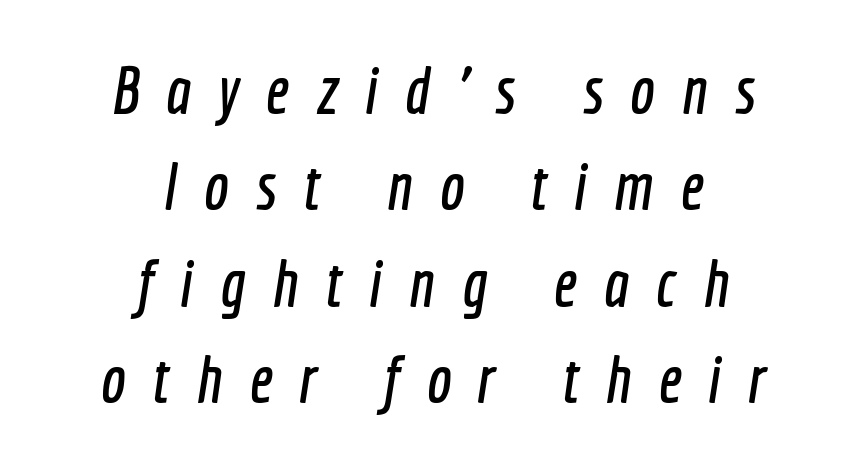
{"serif": "no", "width": "condensed", "x_height": "medium", "monospaced": "no", "underline": "no", "align": "center", "line_spacing": "normal", "line_spacing_ratio": 1.46, "letter_spacing": "wide", "letter_spacing_em": 0.41, "glyph_px": 66}
